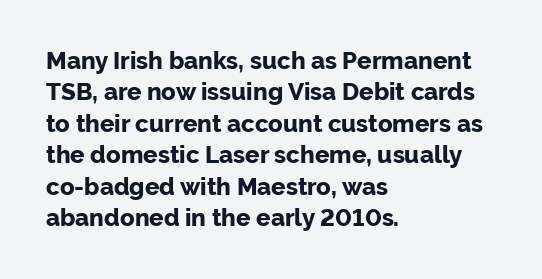
Caption: standard tracking, unaltered. In CSS terms this would be text-align: left. Unlike italic type, these characters show no tilt at all. A dark, heavy texture on the line: the type is bold.
